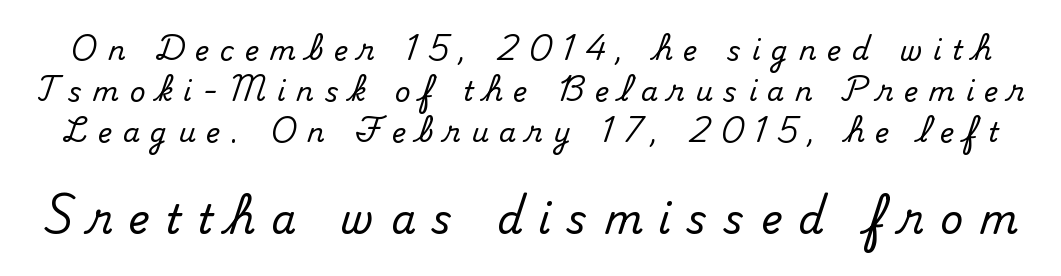
The image shows 40 px serif type; set normal line spacing (1.51x), unusually wide letter spacing (+0.4 em), not underlined; the second (bottom) block is 1.48x larger; medium stroke contrast and a small x-height.
